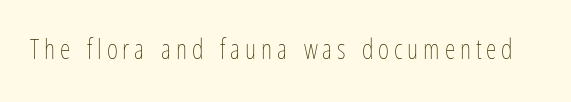
The image shows 27 px text type, upright; set not underlined.
